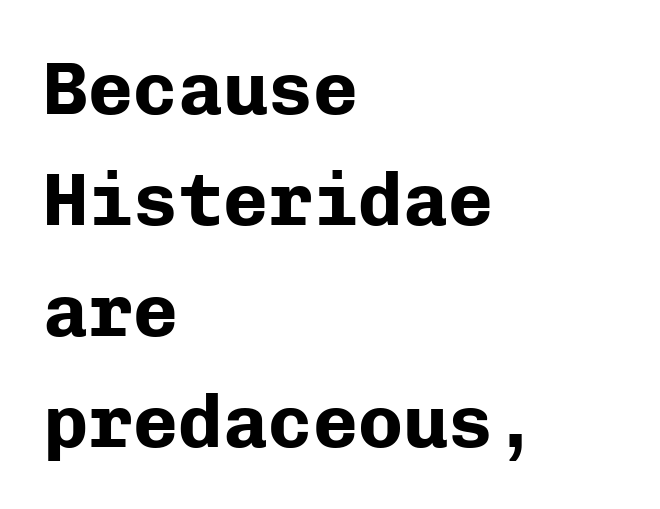
{"serif": "no", "italic": "no", "bold": "yes", "weight": "bold", "width": "normal", "stroke_contrast": "low", "x_height": "medium", "monospaced": "yes", "underline": "no", "align": "left", "line_spacing": "normal", "line_spacing_ratio": 1.48, "letter_spacing": "normal", "letter_spacing_em": 0.0, "glyph_px": 75}
